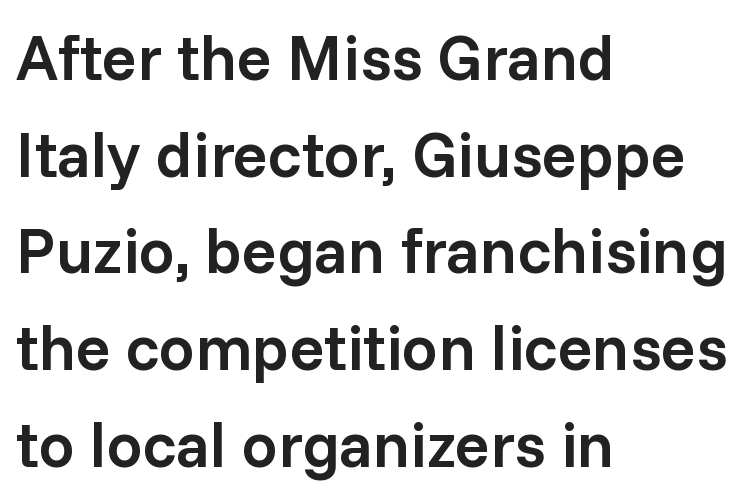
{"serif": "no", "italic": "no", "bold": "semi", "weight": "semibold", "width": "normal", "stroke_contrast": "low", "x_height": "medium", "monospaced": "no", "underline": "no", "align": "left", "line_spacing": "normal", "line_spacing_ratio": 1.51, "letter_spacing": "normal", "letter_spacing_em": 0.0, "glyph_px": 64}
